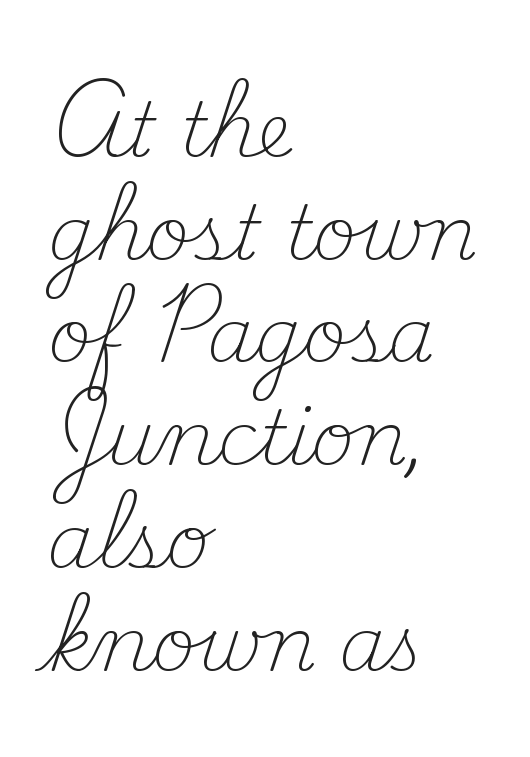
The image shows 75 px light serif type; set left-aligned, normal line spacing (1.37x), normal letter spacing, not underlined; medium stroke contrast and a small x-height.
